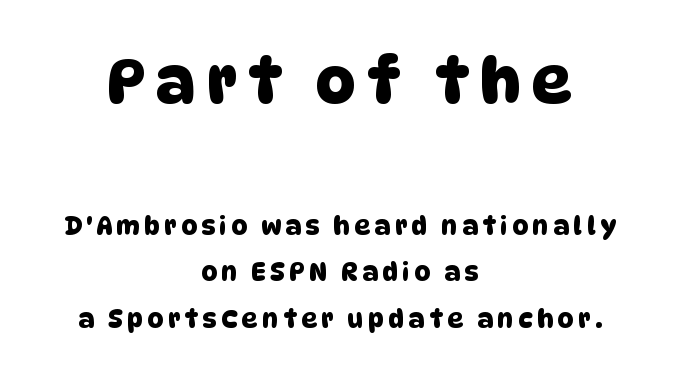
Q: Is the typeface a serif or a sans-serif typeface? A: Sans-serif.
Q: Is the text underlined? A: No.
Q: How is the paragraph aligned? A: Centered.
Q: Which block of text is set in a larger size, the first (top) or the second (bottom)? A: The first (top) one.
Q: Width (condensed, normal, or wide)? A: Normal.
Q: Stroke contrast? A: Low.
Q: x-height? A: Large.
Q: Monospaced? A: No.
